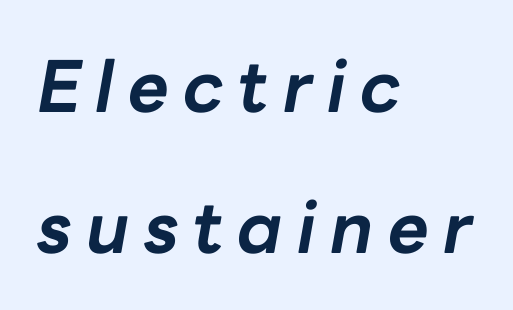
Spacing verdict: proportional, widths tailored to each character. Compared with typical paragraphs, the rows here are farther apart. Compared with ordinary roman type, these characters are visibly tilted. Beneath every word, the page is bare. Pretty heavy lettering here — definitely bold.
